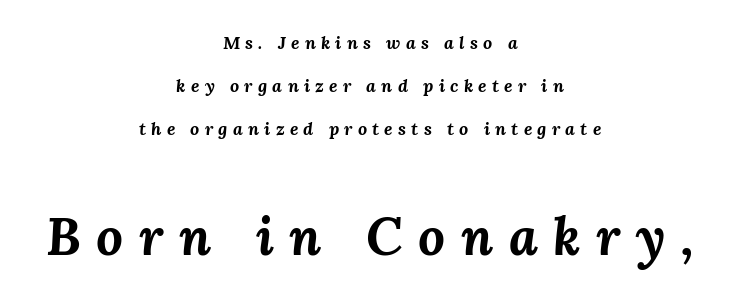
{"italic": "yes", "lean": "right", "slant_degrees": 3, "bold": "yes", "weight": "bold", "width": "normal", "stroke_contrast": "medium", "x_height": "medium", "monospaced": "no", "underline": "no", "align": "center", "line_spacing": "loose", "line_spacing_ratio": 2.38, "letter_spacing": "wide", "letter_spacing_em": 0.29, "larger_block": "second", "size_ratio": 2.94, "glyph_px": 53}
